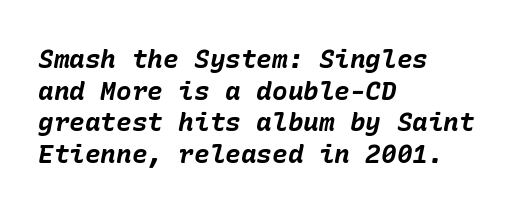
The glyphs are unaccompanied by any horizontal stroke below them. Inter-character spacing is left at the font's built-in metrics. The face used here has a pronounced slope to its letters. You'd pick this weight for a headline — it's a proper bold. Line beginnings align vertically; line endings do not.
